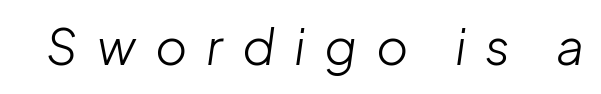
{"italic": "yes", "lean": "right", "slant_degrees": 8, "bold": "no", "weight": "light", "width": "normal", "stroke_contrast": "low", "x_height": "medium", "monospaced": "no", "underline": "no", "letter_spacing": "wide", "letter_spacing_em": 0.39, "glyph_px": 49}
